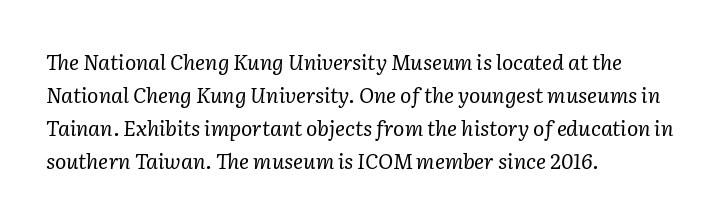
The image shows 21 px text type, italic (leaning right); set left-aligned, normal line spacing (1.57x), normal letter spacing, not underlined.
